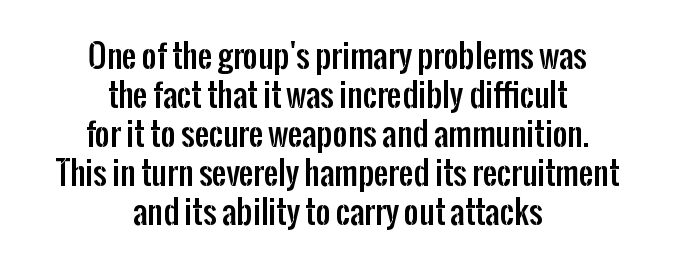
Every character sits straight up, as roman type does. Is the letter spacing exaggerated? No — it looks like the ordinary default. Is this a fixed-width face? No — the glyphs have proportional, varying widths. Honestly, there is no underline to notice here at all. In terms of letterform style, serifs are entirely absent.
